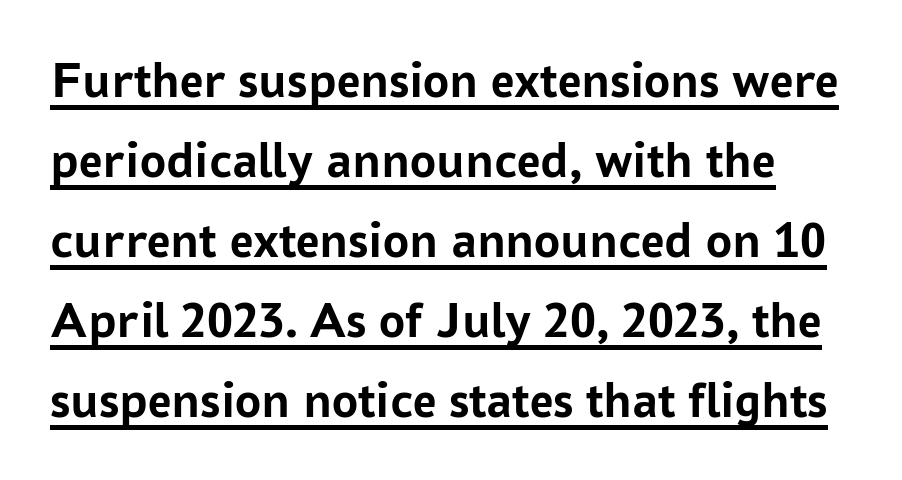
The image shows 52 px semibold sans-serif type, upright; set normal line spacing (1.54x), normal letter spacing, underlined; low stroke contrast and a medium x-height.
